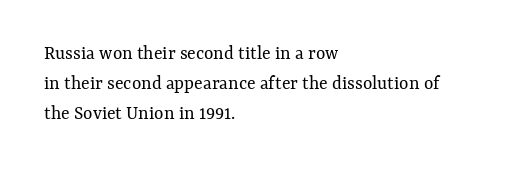
{"italic": "no", "bold": "no", "underline": "no", "align": "left", "line_spacing": "normal", "line_spacing_ratio": 1.49, "letter_spacing": "normal", "letter_spacing_em": 0.0, "glyph_px": 20}
